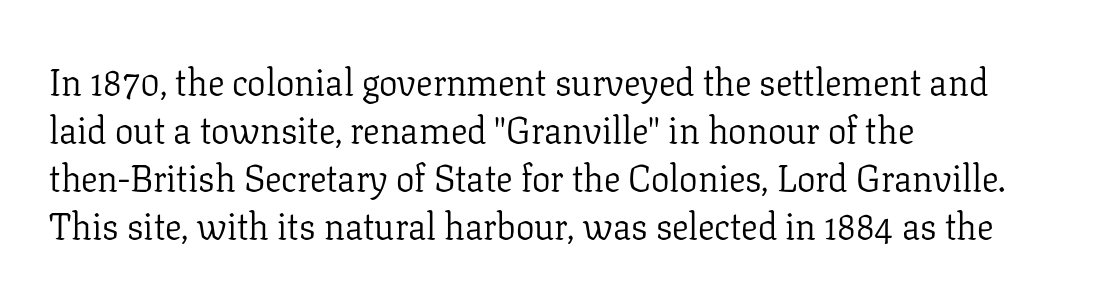
{"serif": "yes", "italic": "no", "bold": "no", "weight": "light", "width": "normal", "stroke_contrast": "low", "x_height": "medium", "monospaced": "no", "underline": "no", "align": "left", "line_spacing": "normal", "line_spacing_ratio": 1.3, "letter_spacing": "normal", "letter_spacing_em": 0.0, "glyph_px": 37}
